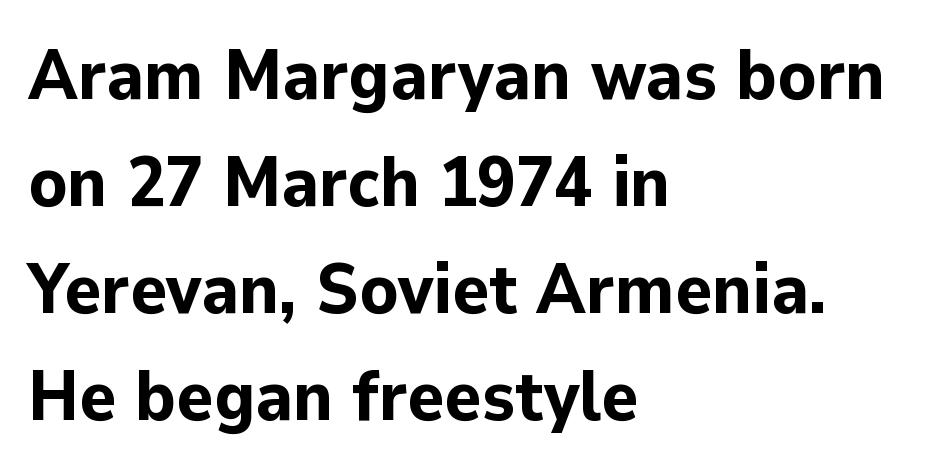
Q: Is the text bold? A: Yes.
Q: Is the text italic (slanted)? A: No, it is upright.
Q: Is the typeface a serif or a sans-serif typeface? A: Sans-serif.
Q: Is the text underlined? A: No.
Q: How is the paragraph aligned? A: Left-aligned.
Q: Is the spacing between letters normal or unusually wide? A: Normal.
Q: Is the spacing between lines tight, normal or loose? A: Normal.
Q: Width (condensed, normal, or wide)? A: Normal.
Q: Stroke contrast? A: Low.
Q: x-height? A: Medium.
Q: Monospaced? A: No.
